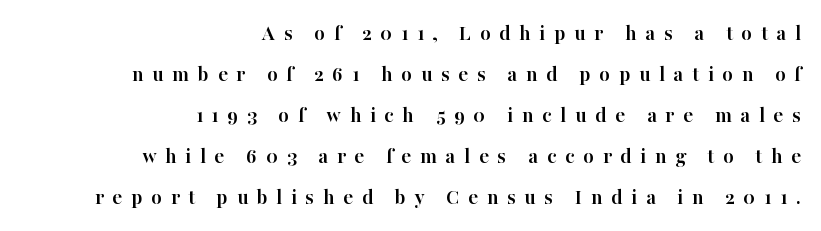
Q: Is the text bold? A: Yes.
Q: Is the text italic (slanted)? A: No, it is upright.
Q: Is the text underlined? A: No.
Q: How is the paragraph aligned? A: Right-aligned.
Q: Is the spacing between letters normal or unusually wide? A: Unusually wide.
